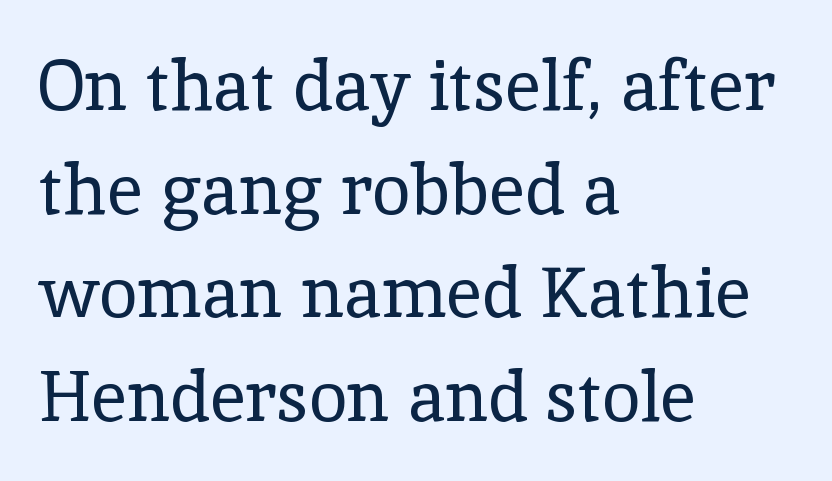
Q: Is the text bold? A: No.
Q: Is the text italic (slanted)? A: No, it is upright.
Q: Is the typeface a serif or a sans-serif typeface? A: Serif.
Q: Is the text underlined? A: No.
Q: How is the paragraph aligned? A: Left-aligned.
Q: Is the spacing between letters normal or unusually wide? A: Normal.
Q: Is the spacing between lines tight, normal or loose? A: Normal.
Q: Width (condensed, normal, or wide)? A: Normal.
Q: x-height? A: Medium.
Q: Monospaced? A: No.
